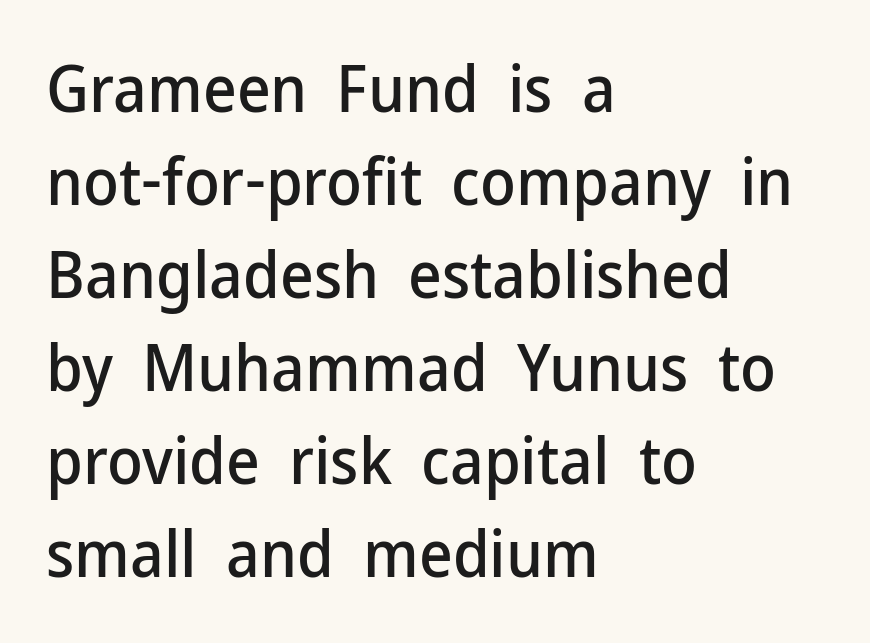
A clean baseline with only descenders dipping below it. Character widths vary here, with narrow letters taking less room than wide ones. The passage shown is typeset with a sans-serif family. This sample is left-justified, so line endings fall wherever the words run out. Tracking here is standard; glyphs follow each other at the usual distance. Students, observe: this is what conventionally led text looks like.
